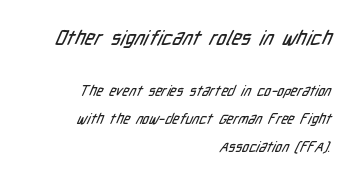
The lines in this sample share a right terminus and differ only in where they begin. Inter-character spacing is left at the font's built-in metrics. Note: larger setting up top, smaller setting below. The block of text is sparse from top to bottom, with ample space between rows.
